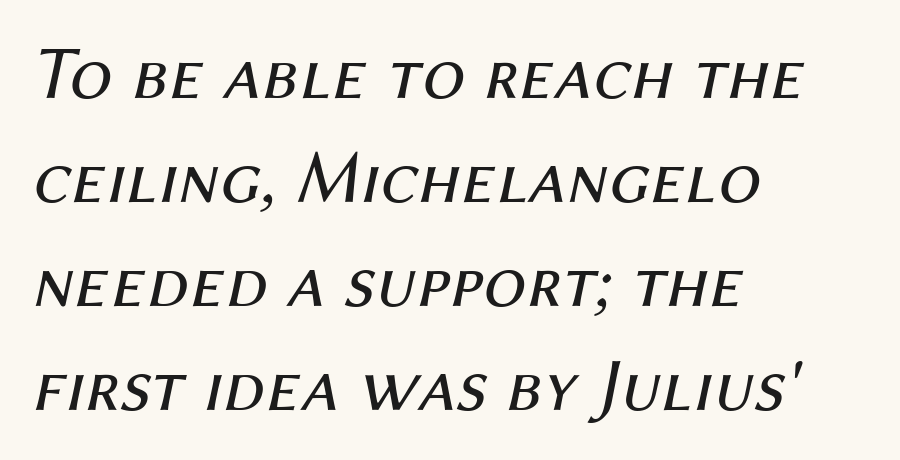
Typeset ragged right — the left edge is the straight one. The weight would be labelled regular, book, light, or lighter still. Proportional: the letters do not fall into vertical columns. Short note: letters normally spaced. Clear beneath every line of the passage.
